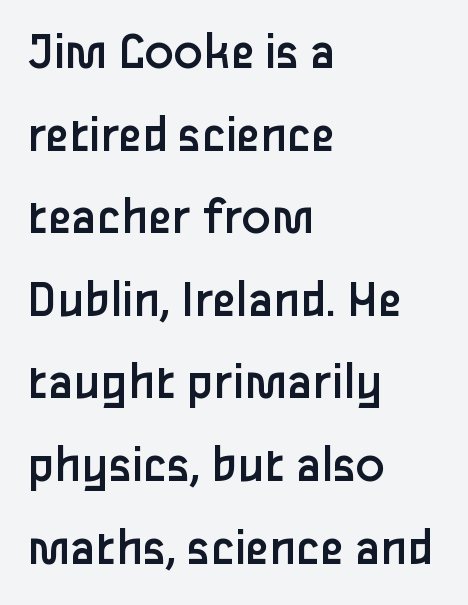
Q: Is the text bold? A: No.
Q: Is the text italic (slanted)? A: No, it is upright.
Q: Is the typeface a serif or a sans-serif typeface? A: Sans-serif.
Q: Is the text underlined? A: No.
Q: How is the paragraph aligned? A: Left-aligned.
Q: Is the spacing between letters normal or unusually wide? A: Normal.
Q: Is the spacing between lines tight, normal or loose? A: Normal.
Q: Width (condensed, normal, or wide)? A: Normal.
Q: Stroke contrast? A: Low.
Q: x-height? A: Medium.
Q: Monospaced? A: No.
